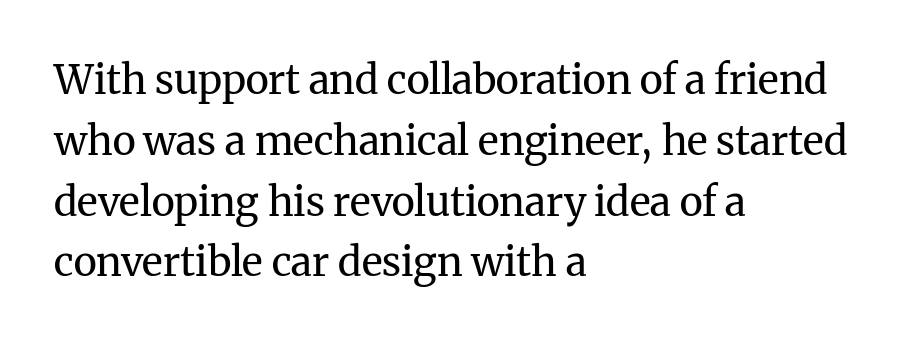
{"serif": "yes", "italic": "no", "bold": "no", "weight": "regular", "width": "normal", "stroke_contrast": "medium", "x_height": "medium", "monospaced": "no", "underline": "no", "align": "left", "line_spacing": "normal", "line_spacing_ratio": 1.52, "letter_spacing": "normal", "letter_spacing_em": 0.0, "glyph_px": 40}
